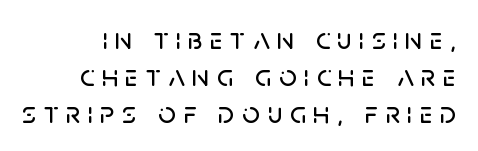
Q: Is the text italic (slanted)? A: No, it is upright.
Q: Is the typeface a serif or a sans-serif typeface? A: Sans-serif.
Q: Is the text underlined? A: No.
Q: Is the spacing between letters normal or unusually wide? A: Unusually wide.
Q: Width (condensed, normal, or wide)? A: Normal.
Q: Stroke contrast? A: Low.
Q: x-height? A: Large.
Q: Monospaced? A: No.
